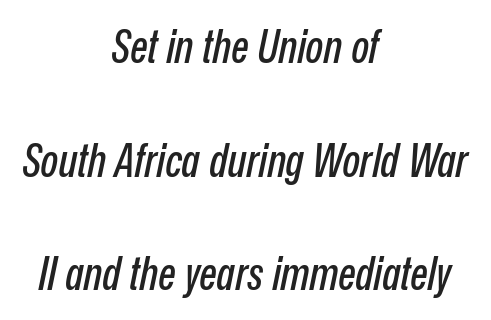
Students, observe: this is what heavily led, spacious text looks like. An italicized treatment has been applied to the whole sample. The baseline area is clear. You could not count columns in this text — the font is proportionally spaced.
